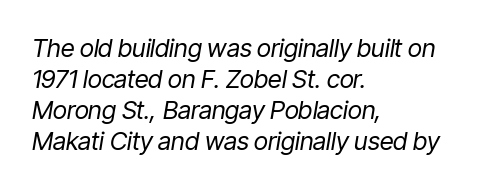
{"italic": "yes", "lean": "right", "slant_degrees": 9, "bold": "no", "underline": "no", "align": "left", "line_spacing_ratio": 1.24, "letter_spacing": "normal", "letter_spacing_em": 0.0, "glyph_px": 25}
